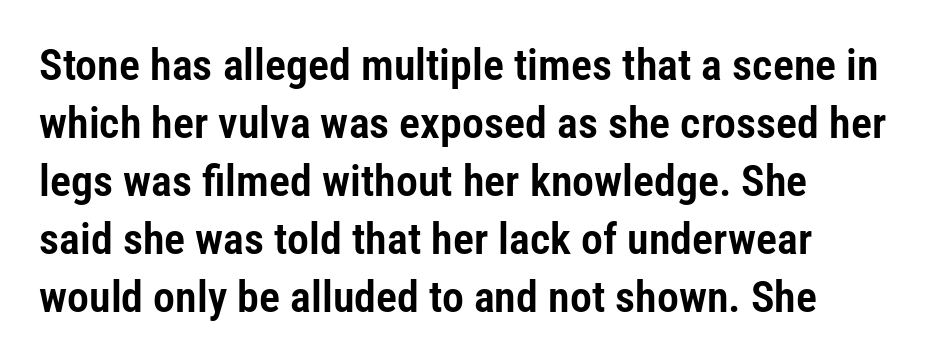
Q: Is the text italic (slanted)? A: No, it is upright.
Q: Is the typeface a serif or a sans-serif typeface? A: Sans-serif.
Q: Is the text underlined? A: No.
Q: Is the spacing between letters normal or unusually wide? A: Normal.
Q: Is the spacing between lines tight, normal or loose? A: Normal.
Q: Width (condensed, normal, or wide)? A: Condensed.
Q: Stroke contrast? A: Low.
Q: x-height? A: Medium.
Q: Monospaced? A: No.
